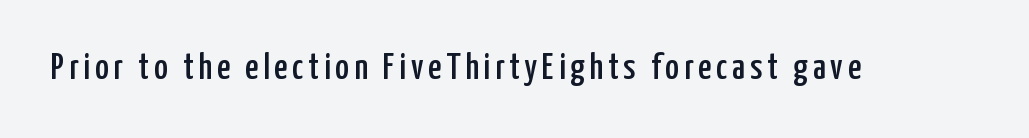
{"serif": "no", "italic": "no", "width": "condensed", "stroke_contrast": "low", "x_height": "medium", "monospaced": "no", "underline": "no", "glyph_px": 37}
